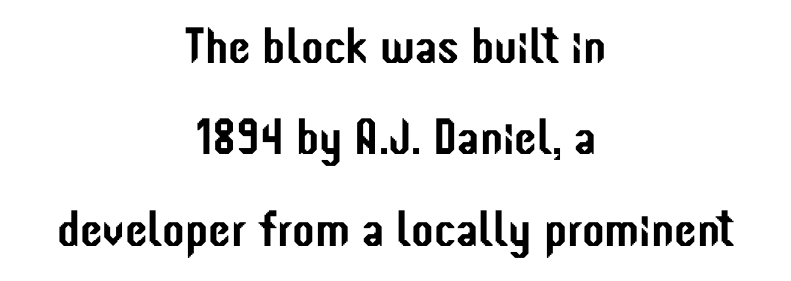
The image shows 51 px condensed sans-serif type, upright; set centered, line spacing 1.79x, normal letter spacing, not underlined; low stroke contrast and a medium x-height.
